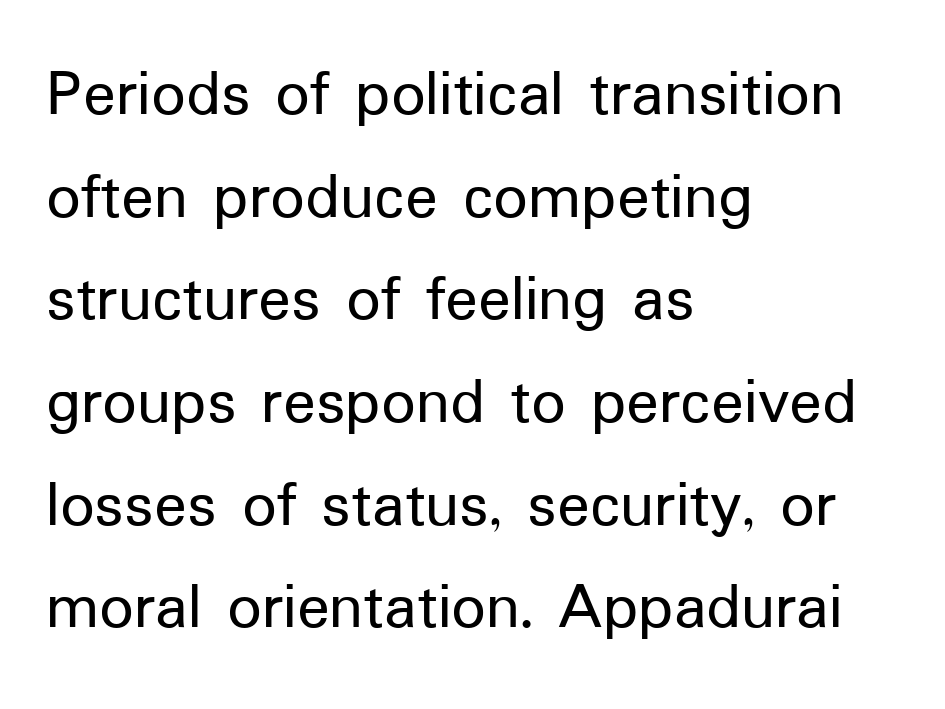
Horizontal alignment here is leftward, the default for most running prose. The typography opts for an upright posture over an oblique one. Glyph-to-glyph distance matches everyday printed text. Looks like regular typesetting: each glyph gets only the width it needs. The glyphs in this specimen are sans serif.
